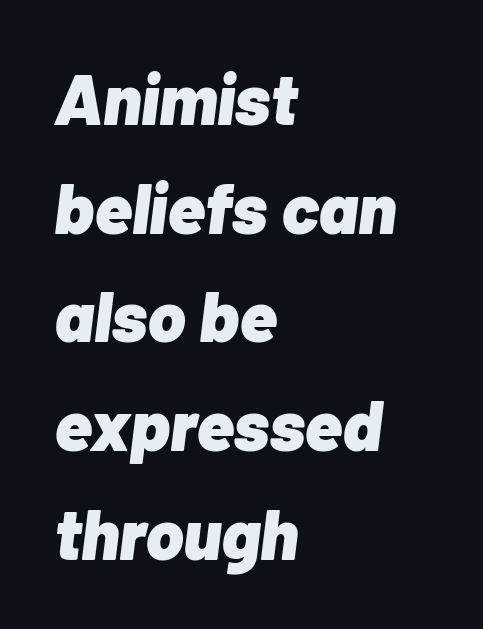
Q: Is the text bold? A: Yes.
Q: Is the text italic (slanted)? A: Yes, it leans right by about 7 degrees.
Q: Is the text underlined? A: No.
Q: How is the paragraph aligned? A: Left-aligned.
Q: Is the spacing between letters normal or unusually wide? A: Normal.
Q: Is the spacing between lines tight, normal or loose? A: Normal.
Q: Width (condensed, normal, or wide)? A: Normal.
Q: Stroke contrast? A: Low.
Q: x-height? A: Medium.
Q: Monospaced? A: No.
